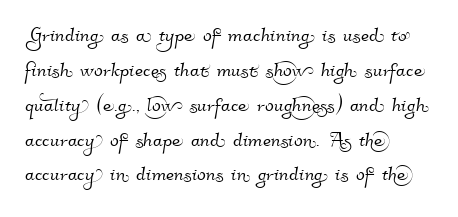
The image shows 26 px text type; set left-aligned, normal line spacing (1.34x), normal letter spacing, not underlined.
